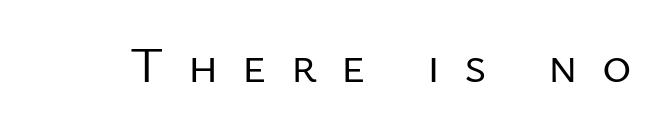
{"serif": "no", "italic": "no", "bold": "no", "weight": "regular", "width": "normal", "stroke_contrast": "low", "x_height": "medium", "monospaced": "no", "underline": "no", "letter_spacing": "wide", "letter_spacing_em": 0.49, "glyph_px": 50}
